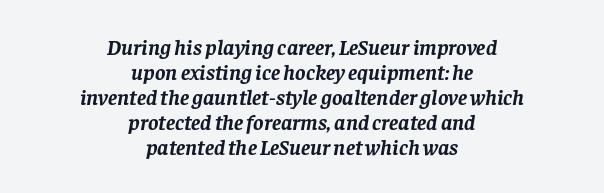
Honestly, there is no underline to notice here at all. The font's italic variant was chosen for this text. Set as a true bold cut, around the 700 mark. This sample is center-justified, so both line endings float freely. The rendering keeps characters at their native spacing. Reading down the column, the eye jumps only a short way to each next line.
